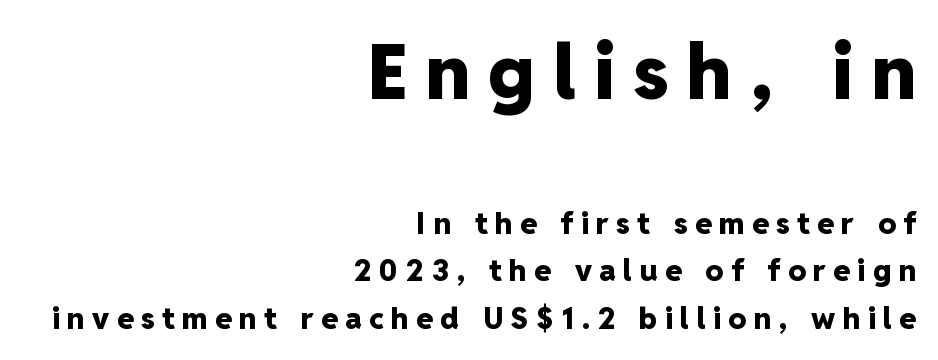
{"serif": "no", "italic": "no", "bold": "yes", "weight": "heavy", "width": "normal", "stroke_contrast": "low", "x_height": "medium", "monospaced": "no", "underline": "no", "align": "right", "line_spacing": "normal", "line_spacing_ratio": 1.58, "letter_spacing": "wide", "letter_spacing_em": 0.25, "larger_block": "first", "size_ratio": 2.53, "glyph_px": 76}
